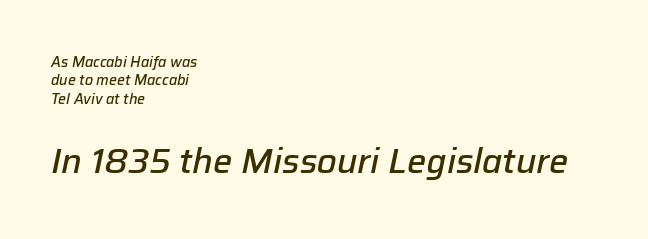
A bare baseline throughout the passage. This sample has the flowing, uneven cadence of proportional lettering. You could call the tracking neutral — neither tight nor loose. Slightly chunky letters — semibold, I'd say, not full bold.
